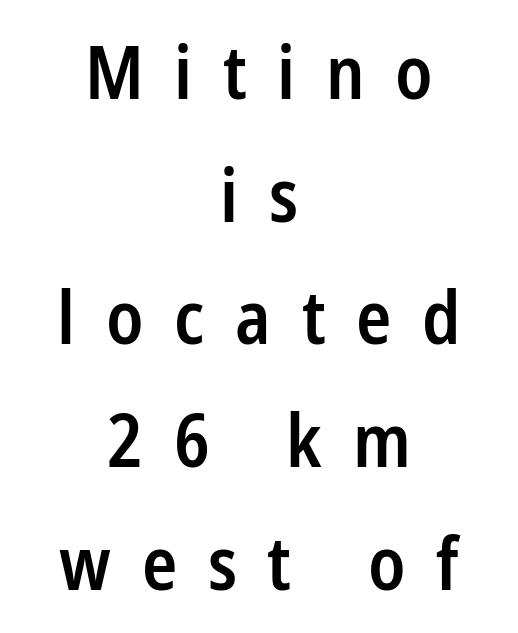
The image shows 73 px semibold, condensed sans-serif type, upright; set centered, normal line spacing (1.68x), unusually wide letter spacing (+0.42 em), not underlined; low stroke contrast and a medium x-height.
